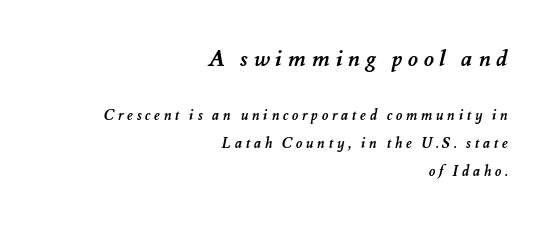
{"bold": "yes", "underline": "no", "align": "right", "line_spacing": "loose", "line_spacing_ratio": 2.0, "letter_spacing": "wide", "letter_spacing_em": 0.26, "larger_block": "first", "size_ratio": 1.57, "glyph_px": 22}
